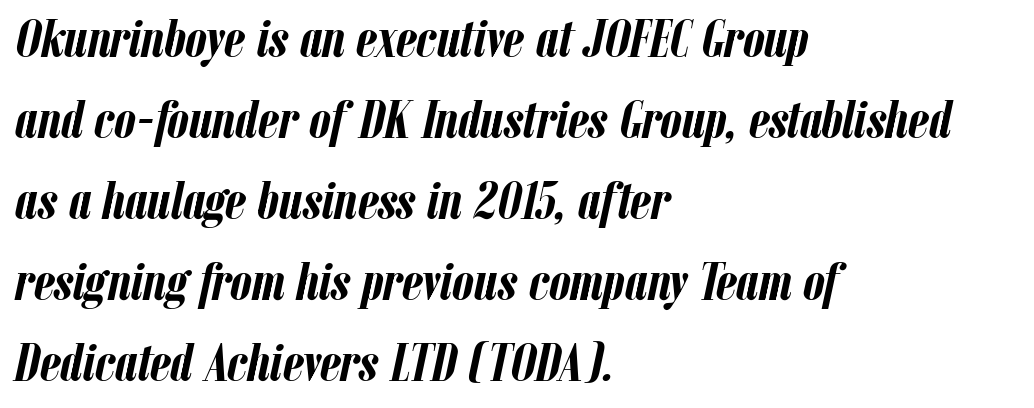
The rendering uses natural spacing where letterforms have individual widths. Look at the stroke-to-counter ratio: heavy, a bold. A classic flush-left, rag-right setting is used for this passage. Style check: oblique. Nobody drew a line under any word here.
